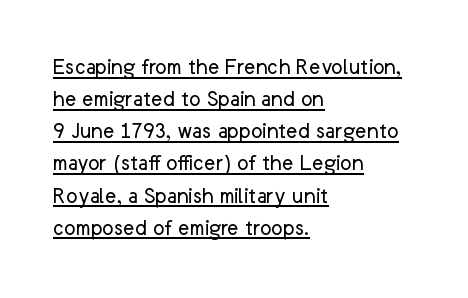
{"italic": "no", "bold": "no", "underline": "yes", "align": "left", "line_spacing": "normal", "line_spacing_ratio": 1.34, "letter_spacing": "normal", "letter_spacing_em": 0.0, "glyph_px": 24}
